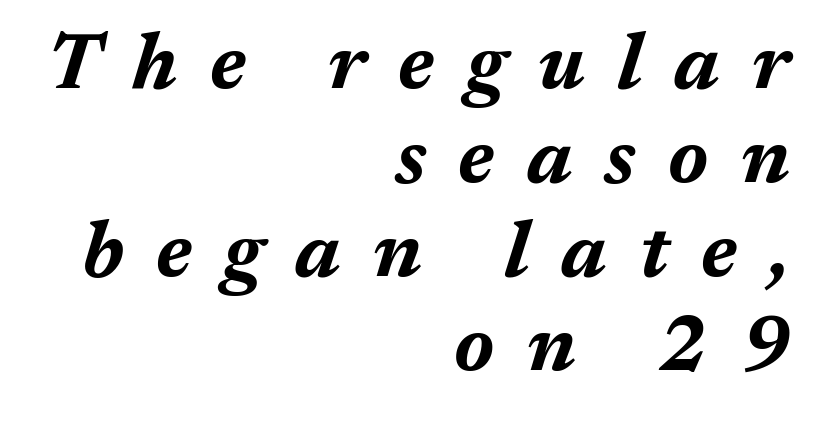
The image shows 79 px bold type, italic (leaning right); set right-aligned, line spacing 1.19x, unusually wide letter spacing (+0.41 em), not underlined; medium stroke contrast and a medium x-height.
